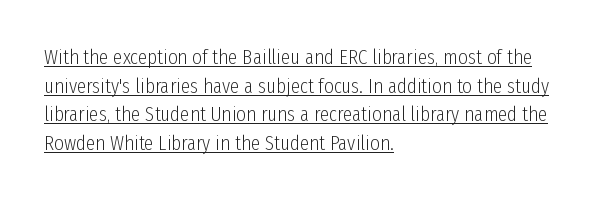
Q: Is the text bold? A: No.
Q: Is the text italic (slanted)? A: No, it is upright.
Q: Is the text underlined? A: Yes.
Q: How is the paragraph aligned? A: Left-aligned.
Q: Is the spacing between letters normal or unusually wide? A: Normal.
Q: Is the spacing between lines tight, normal or loose? A: Normal.
